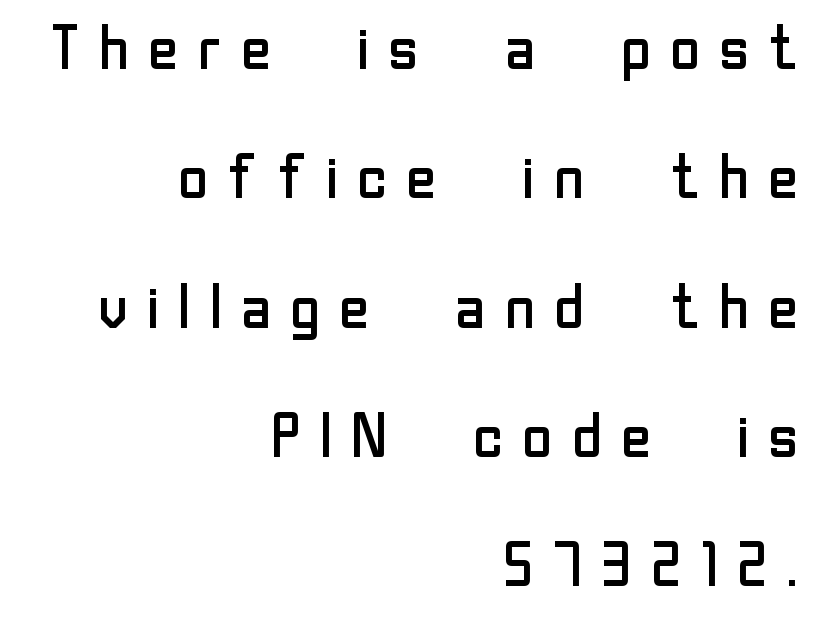
No feet cap the strokes, marking this as sans-serif type. The letters advance in unequal steps, a hallmark of proportional type. Right-aligned paragraph, ragged on the left. Clear beneath every line of the passage. The strokes are not fattened; the text isn't bold. The font's upright variant was chosen for this text.
